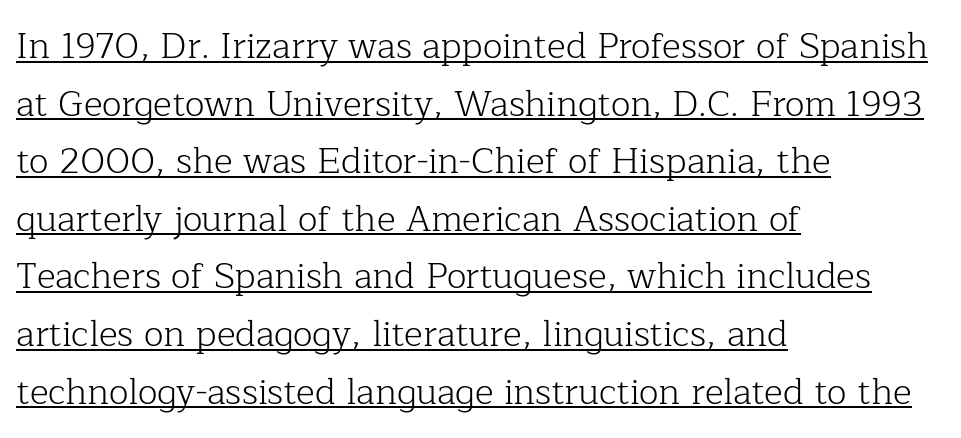
Font category for this specimen: serif. Quick note: interline space is typical. You can tell it's not italic because the verticals are truly vertical. Weight: not bold — regular or lighter. Observe the ordinary spacing: letters are neighbours, not strangers. Varying glyph widths throughout — classic text-font behaviour.
